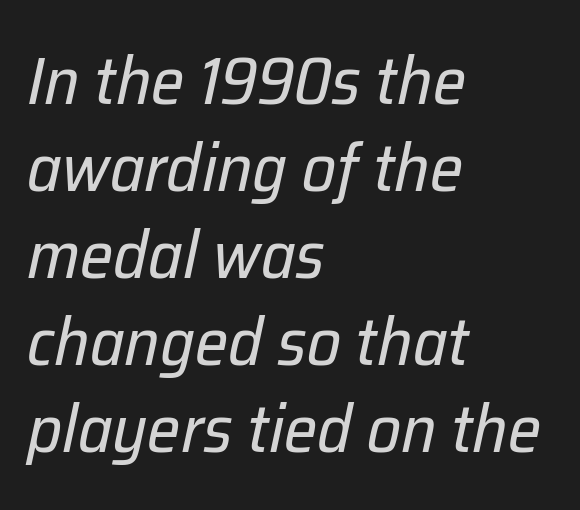
{"italic": "yes", "lean": "right", "slant_degrees": 12, "bold": "no", "weight": "regular", "width": "normal", "stroke_contrast": "low", "x_height": "medium", "monospaced": "no", "underline": "no", "align": "left", "line_spacing": "normal", "line_spacing_ratio": 1.3, "letter_spacing": "normal", "letter_spacing_em": 0.0, "glyph_px": 67}
